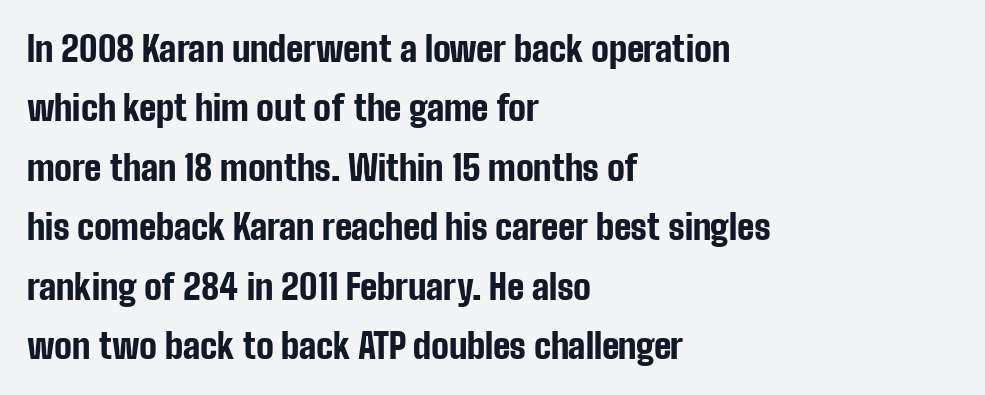
Q: Is the text bold? A: Yes.
Q: Is the text italic (slanted)? A: No, it is upright.
Q: Is the typeface a serif or a sans-serif typeface? A: Sans-serif.
Q: Is the text underlined? A: No.
Q: How is the paragraph aligned? A: Left-aligned.
Q: Is the spacing between letters normal or unusually wide? A: Normal.
Q: Is the spacing between lines tight, normal or loose? A: Normal.
Q: Width (condensed, normal, or wide)? A: Condensed.
Q: Stroke contrast? A: Low.
Q: x-height? A: Medium.
Q: Monospaced? A: No.
